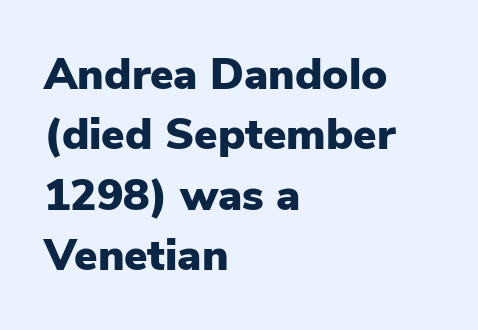
Q: Is the text bold? A: Yes.
Q: Is the text italic (slanted)? A: No, it is upright.
Q: Is the typeface a serif or a sans-serif typeface? A: Sans-serif.
Q: Is the text underlined? A: No.
Q: How is the paragraph aligned? A: Left-aligned.
Q: Is the spacing between letters normal or unusually wide? A: Normal.
Q: Is the spacing between lines tight, normal or loose? A: Normal.
Q: Width (condensed, normal, or wide)? A: Normal.
Q: Stroke contrast? A: Low.
Q: x-height? A: Medium.
Q: Monospaced? A: No.
